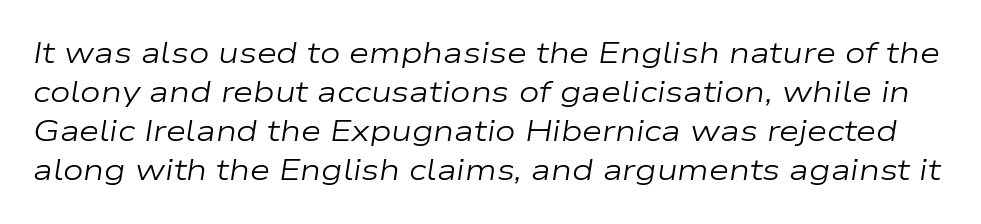
{"italic": "yes", "lean": "right", "slant_degrees": 9, "bold": "no", "weight": "regular", "width": "wide", "stroke_contrast": "low", "x_height": "medium", "monospaced": "no", "underline": "no", "line_spacing": "normal", "line_spacing_ratio": 1.34, "letter_spacing": "normal", "letter_spacing_em": 0.0, "glyph_px": 29}
